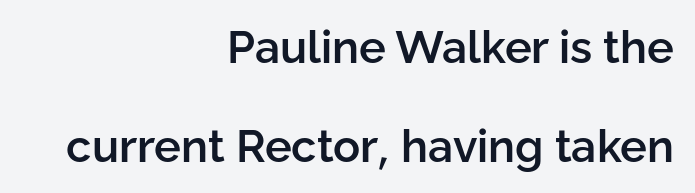
Observe the ordinary spacing: letters are neighbours, not strangers. Spacing verdict: proportional, widths tailored to each character. These lines are set flush right with a ragged left edge. The letters are semibold — heavier than regular but short of a full bold.
